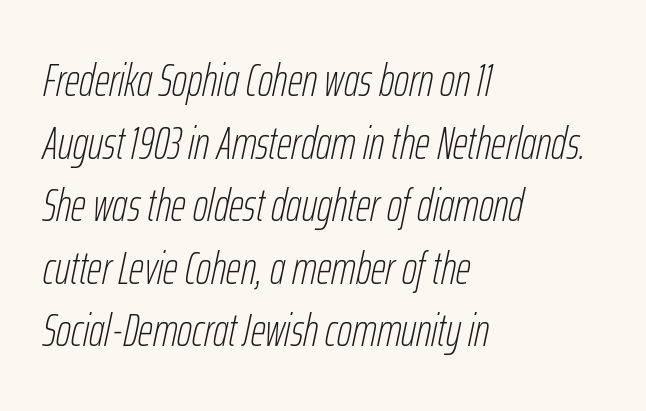
The image shows 46 px thin, condensed type, italic (leaning right); set left-aligned, normal line spacing (1.36x), normal letter spacing, not underlined; low stroke contrast and a medium x-height.
